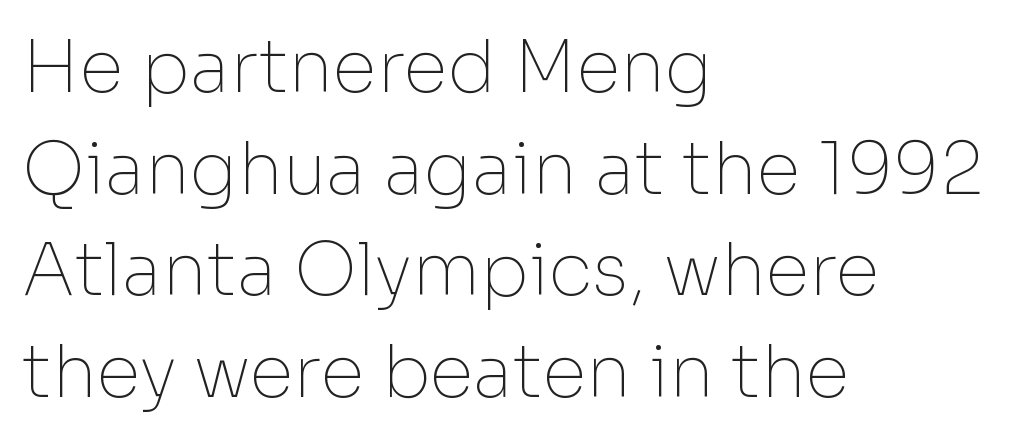
{"serif": "no", "italic": "no", "bold": "no", "weight": "thin", "width": "normal", "stroke_contrast": "low", "x_height": "medium", "monospaced": "no", "underline": "no", "align": "left", "line_spacing": "normal", "line_spacing_ratio": 1.41, "letter_spacing": "normal", "letter_spacing_em": 0.0, "glyph_px": 72}
